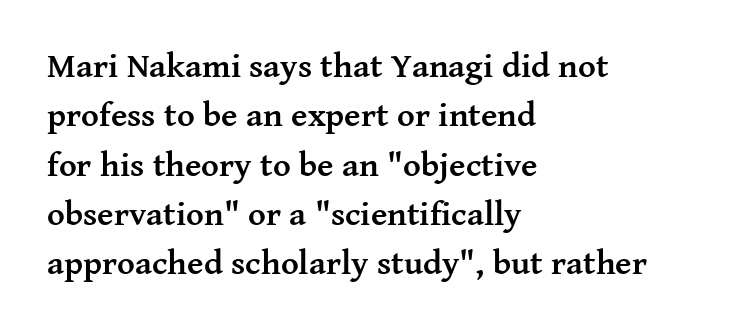
{"serif": "yes", "italic": "no", "bold": "yes", "weight": "semibold", "width": "normal", "stroke_contrast": "medium", "x_height": "medium", "monospaced": "no", "underline": "no", "align": "left", "line_spacing": "normal", "line_spacing_ratio": 1.45, "letter_spacing": "normal", "letter_spacing_em": 0.0, "glyph_px": 34}
